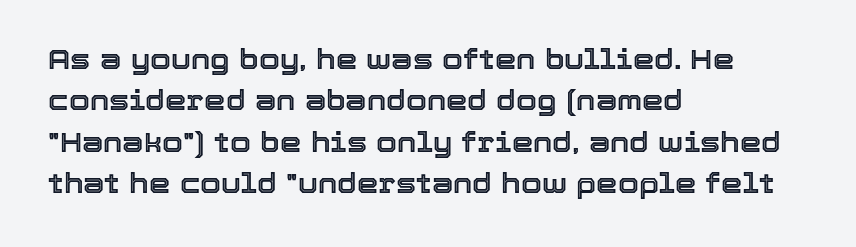
Q: Is the text italic (slanted)? A: No, it is upright.
Q: Is the text underlined? A: No.
Q: How is the paragraph aligned? A: Left-aligned.
Q: Is the spacing between letters normal or unusually wide? A: Normal.
Q: Is the spacing between lines tight, normal or loose? A: Normal.
